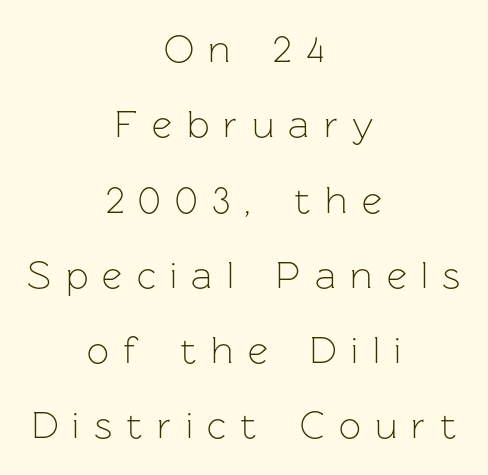
The passage shown is typed in a proportional face where columns would drift. The letterforms stand isolated, each surrounded by extra space. No word sits above an underline. Serif or sans? Sans — the stroke terminals are bare. In terms of posture, this sample is upright.
